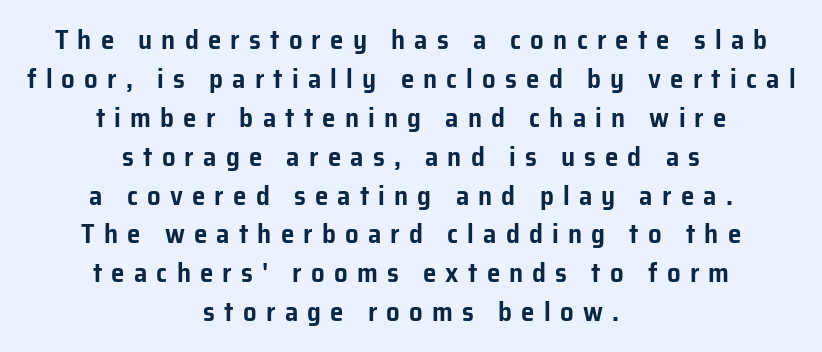
No word sits above an underline. Observe the wide spacing: letters keep a clear distance from each other. Italic: no, the glyphs are upright roman. This block has exactly the height ordinary leading produces.
